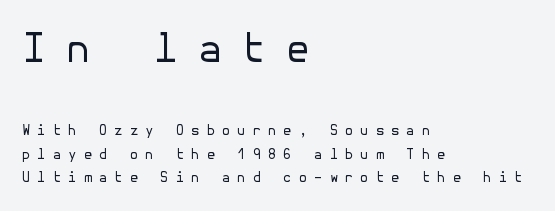
Compared with a centered layout, this one pins lines to the left instead. These two chunks differ in scale, with the top chunk taking the larger measure. Successive baselines arrive at the customary interval. Check where the strokes stop: nothing finishes them off — pure sans. Each word looks stretched out because of the extra space between its letters. The type sits square on the baseline with zero lean.
